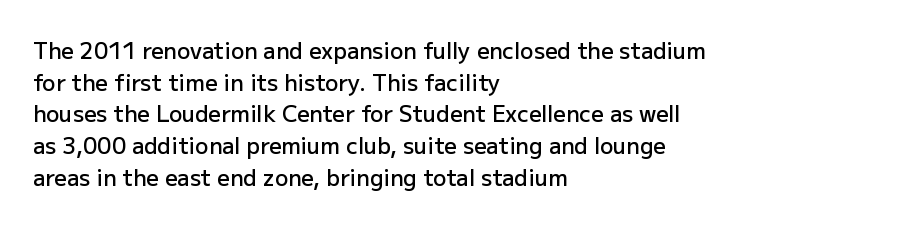
Q: Is the text bold? A: Semi-bold.
Q: Is the text italic (slanted)? A: No, it is upright.
Q: Is the text underlined? A: No.
Q: How is the paragraph aligned? A: Left-aligned.
Q: Is the spacing between letters normal or unusually wide? A: Normal.
Q: Is the spacing between lines tight, normal or loose? A: Normal.
